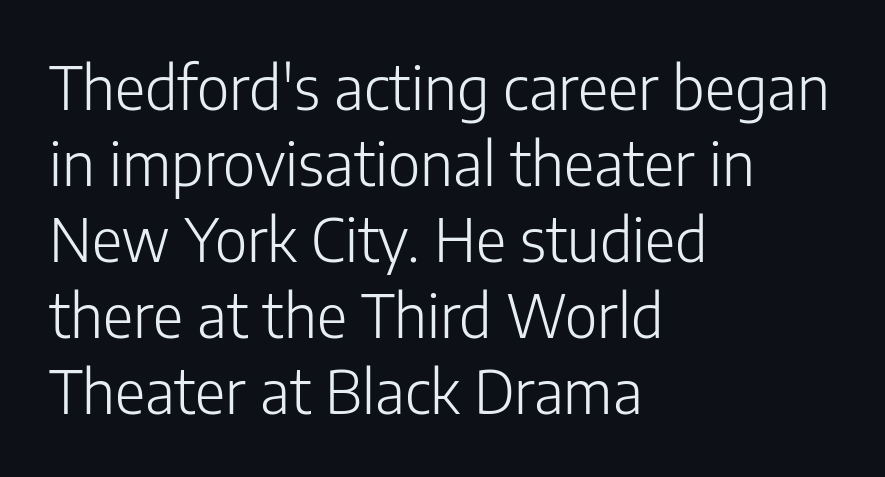
Here the glyphs are tracked normally, forming tight word shapes. No heavy texture on the line: the type isn't bold. Each row of text sits above clean, open space. This sample is left-justified, so line endings fall wherever the words run out. The face used here is proportionally spaced, like ordinary book or web type. Classification — sans serif.
